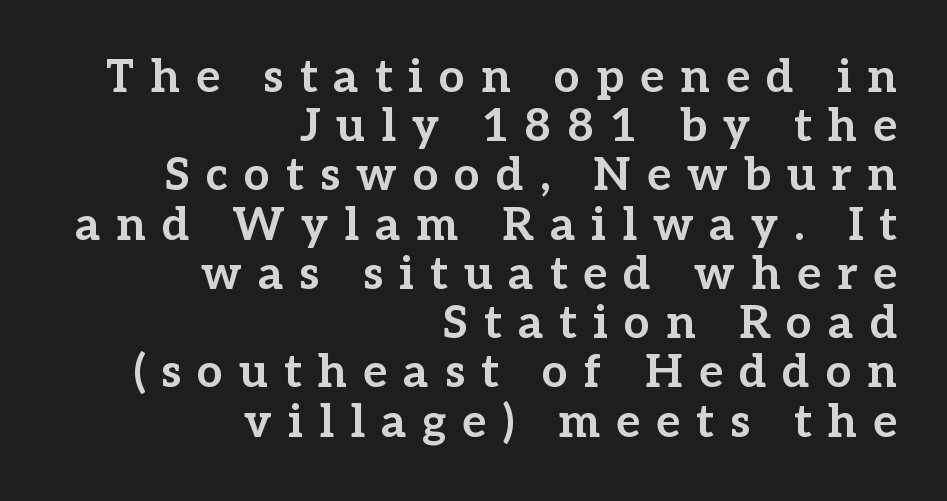
Q: Is the text bold? A: Yes.
Q: Is the text italic (slanted)? A: No, it is upright.
Q: Is the typeface a serif or a sans-serif typeface? A: Serif.
Q: Is the text underlined? A: No.
Q: How is the paragraph aligned? A: Right-aligned.
Q: Is the spacing between letters normal or unusually wide? A: Unusually wide.
Q: Is the spacing between lines tight, normal or loose? A: Tight.
Q: Width (condensed, normal, or wide)? A: Normal.
Q: Stroke contrast? A: Low.
Q: x-height? A: Medium.
Q: Monospaced? A: No.
